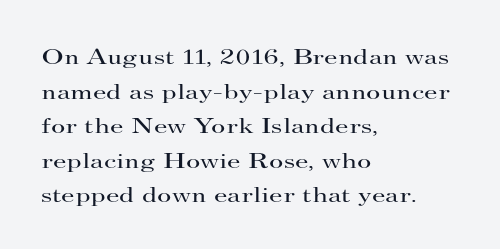
{"italic": "no", "bold": "no", "underline": "no", "align": "left", "line_spacing": "normal", "line_spacing_ratio": 1.57, "letter_spacing": "normal", "letter_spacing_em": 0.0, "glyph_px": 22}
